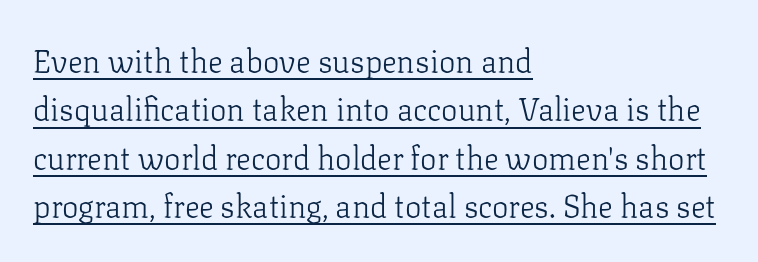
No heavy texture on the line: the type isn't bold. Each line of the rendering has a horizontal stroke beneath the glyphs. A typesetter would call this zero additional tracking. Do the characters align in a grid? No, the font is proportional. Students, observe: this is what conventionally led text looks like. Layout note: lines flush left.
